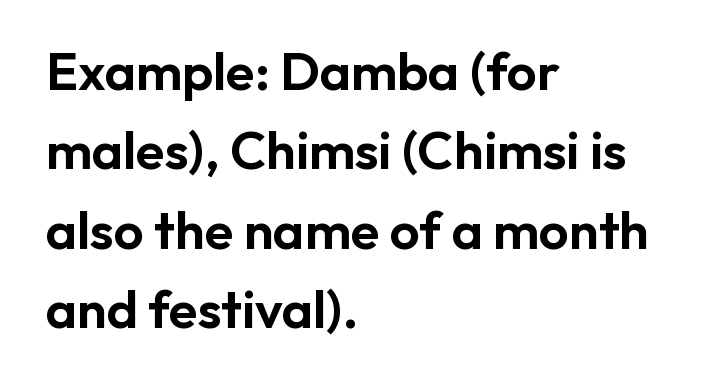
The letters stand straight up with perfectly vertical stems. Beneath every word, the page is bare. The ragged edge is on the right, which tells us the setting is flush left. The rendering uses a moderate line-height, typical for paragraphs. I'd call this a sans setting — the letters go barefoot. You could call the tracking neutral — neither tight nor loose.
